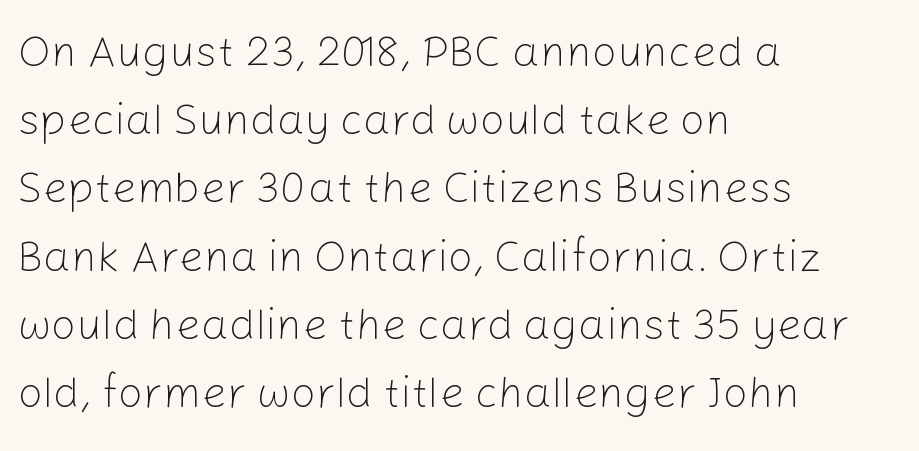
{"serif": "no", "italic": "no", "bold": "no", "weight": "light", "width": "normal", "stroke_contrast": "low", "x_height": "medium", "monospaced": "no", "underline": "no", "align": "left", "line_spacing": "normal", "line_spacing_ratio": 1.55, "letter_spacing": "normal", "letter_spacing_em": 0.0, "glyph_px": 44}
